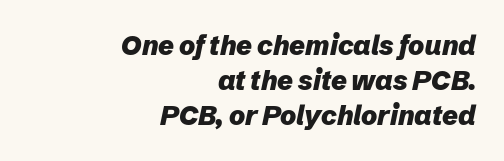
{"italic": "yes", "lean": "right", "slant_degrees": 12, "bold": "yes", "underline": "no", "align": "right", "line_spacing": "normal", "line_spacing_ratio": 1.3, "letter_spacing": "normal", "letter_spacing_em": 0.0, "glyph_px": 27}
